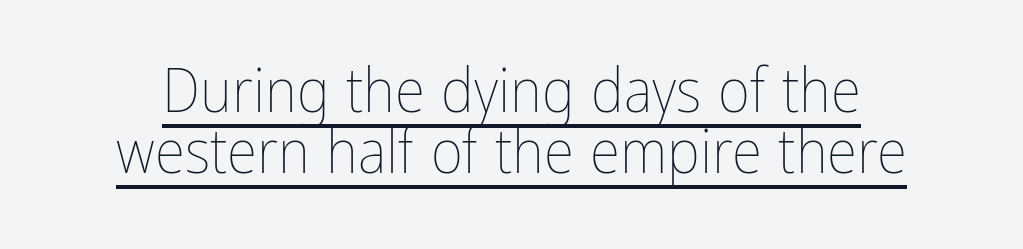
Leading is clearly below the norm, producing a dense column. You could not count columns in this text — the font is proportionally spaced. The strokes are not fattened; the text isn't bold. Students, note that the glyphs here touch the page at normal intervals.
